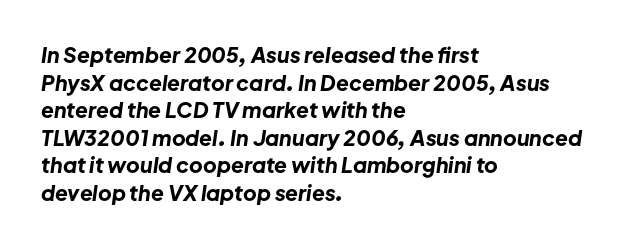
{"italic": "yes", "lean": "right", "slant_degrees": 8, "bold": "yes", "underline": "no", "align": "left", "line_spacing": "normal", "line_spacing_ratio": 1.31, "letter_spacing": "normal", "letter_spacing_em": 0.0, "glyph_px": 21}
